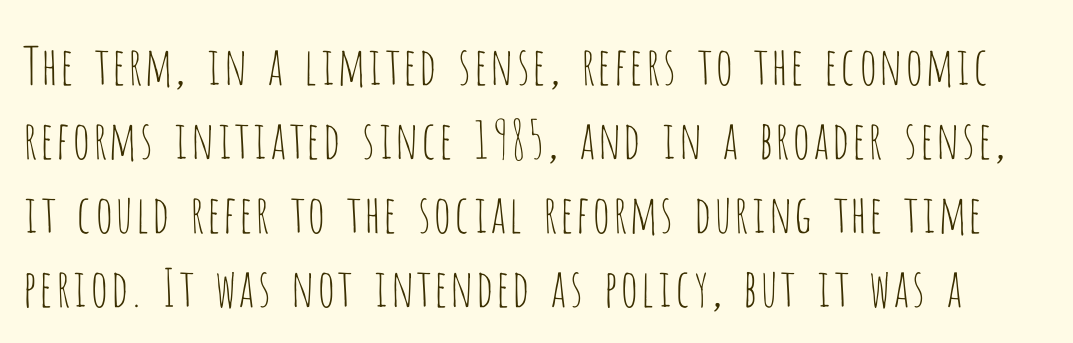
The image shows 52 px thin, condensed sans-serif type, upright; set normal line spacing (1.42x), normal letter spacing, not underlined; low stroke contrast and a large x-height.
